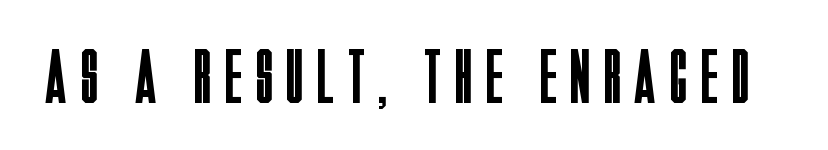
The image shows 77 px regular-weight, condensed sans-serif type, upright; set not underlined; low stroke contrast and a large x-height.
